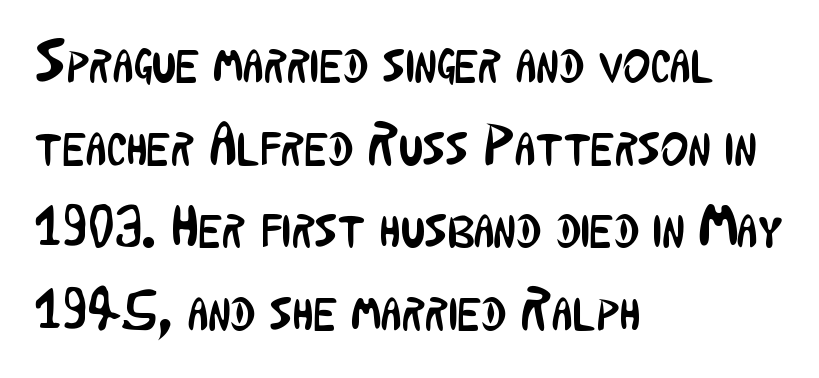
Q: Is the text bold? A: No.
Q: Is the text italic (slanted)? A: No, it is upright.
Q: Is the typeface a serif or a sans-serif typeface? A: Sans-serif.
Q: Is the text underlined? A: No.
Q: How is the paragraph aligned? A: Left-aligned.
Q: Is the spacing between letters normal or unusually wide? A: Normal.
Q: Is the spacing between lines tight, normal or loose? A: Normal.
Q: Width (condensed, normal, or wide)? A: Condensed.
Q: Stroke contrast? A: Low.
Q: x-height? A: Medium.
Q: Monospaced? A: No.
